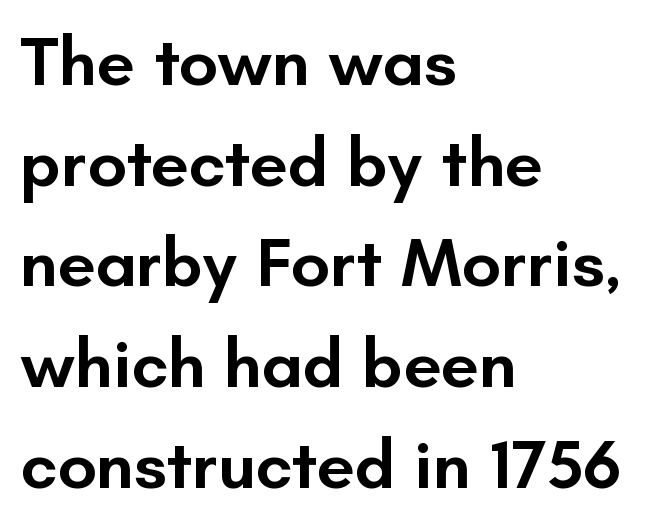
The image shows 69 px semibold sans-serif type, upright; set left-aligned, normal line spacing (1.46x), normal letter spacing, not underlined; low stroke contrast and a small x-height.
